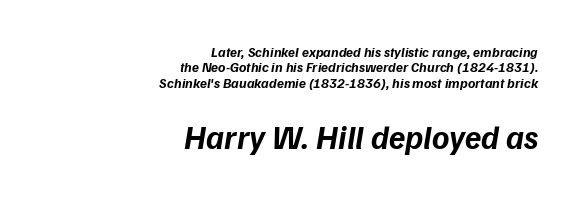
{"italic": "yes", "lean": "right", "slant_degrees": 9, "bold": "yes", "weight": "bold", "width": "normal", "stroke_contrast": "low", "x_height": "medium", "monospaced": "no", "underline": "no", "align": "right", "line_spacing": "tight", "line_spacing_ratio": 1.1, "letter_spacing": "normal", "letter_spacing_em": 0.0, "larger_block": "second", "size_ratio": 2.36, "glyph_px": 33}
